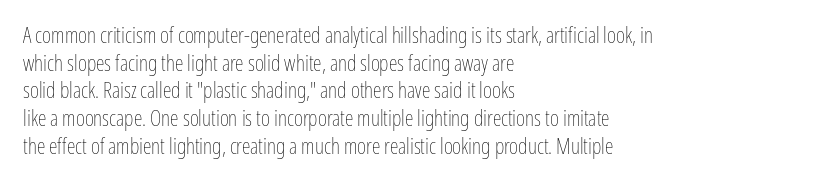
Q: Is the text bold? A: No.
Q: Is the text italic (slanted)? A: No, it is upright.
Q: Is the text underlined? A: No.
Q: How is the paragraph aligned? A: Left-aligned.
Q: Is the spacing between letters normal or unusually wide? A: Normal.
Q: Is the spacing between lines tight, normal or loose? A: Normal.
